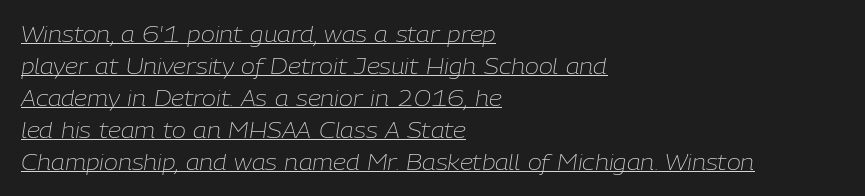
{"italic": "yes", "lean": "right", "slant_degrees": 9, "bold": "no", "underline": "yes", "align": "left", "line_spacing": "normal", "line_spacing_ratio": 1.52, "letter_spacing": "normal", "letter_spacing_em": 0.0, "glyph_px": 21}
